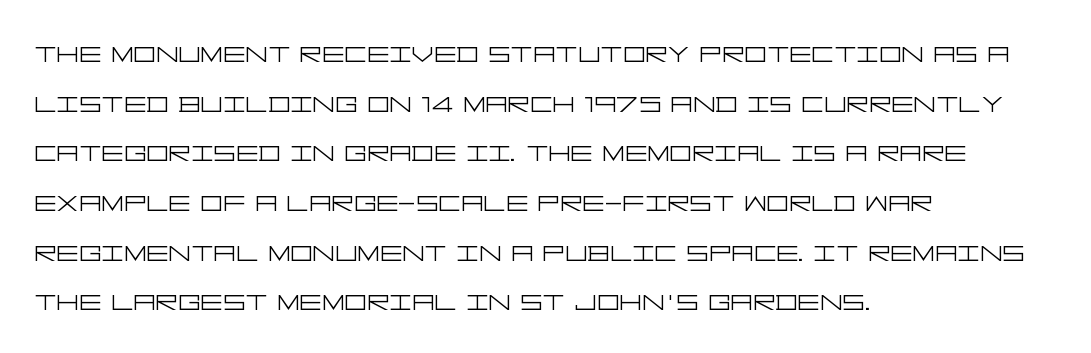
{"serif": "no", "italic": "no", "bold": "no", "weight": "light", "width": "wide", "stroke_contrast": "low", "x_height": "large", "underline": "no", "align": "left", "line_spacing": "normal", "line_spacing_ratio": 1.42, "letter_spacing": "normal", "letter_spacing_em": 0.0, "glyph_px": 35}
